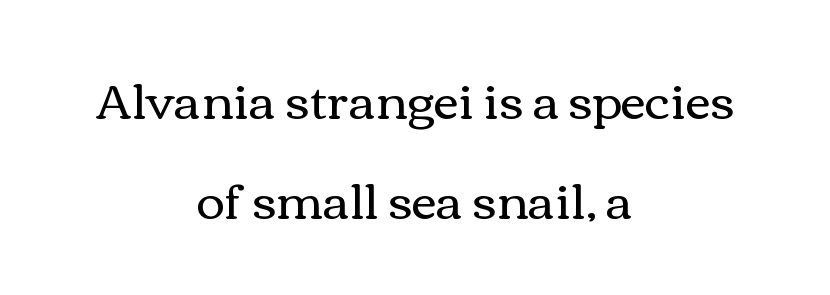
The image shows 49 px regular-weight, wide type, upright; set centered, loose line spacing (2.05x), normal letter spacing, not underlined; medium stroke contrast and a medium x-height.
